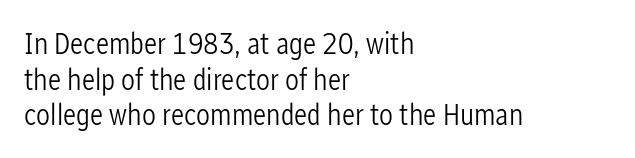
Q: Is the text bold? A: No.
Q: Is the text italic (slanted)? A: No, it is upright.
Q: Is the typeface a serif or a sans-serif typeface? A: Sans-serif.
Q: Is the text underlined? A: No.
Q: How is the paragraph aligned? A: Left-aligned.
Q: Is the spacing between letters normal or unusually wide? A: Normal.
Q: Is the spacing between lines tight, normal or loose? A: Tight.
Q: Width (condensed, normal, or wide)? A: Condensed.
Q: Stroke contrast? A: Low.
Q: x-height? A: Medium.
Q: Monospaced? A: No.
